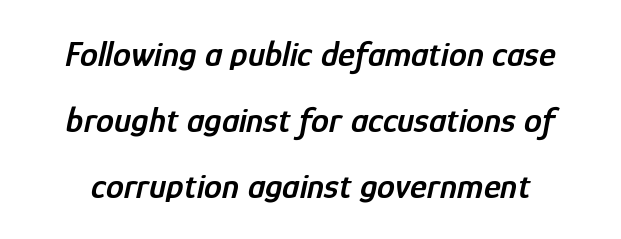
Q: Is the text bold? A: Semi-bold.
Q: Is the text italic (slanted)? A: Yes, it leans right by about 12 degrees.
Q: Is the text underlined? A: No.
Q: Is the spacing between letters normal or unusually wide? A: Normal.
Q: Width (condensed, normal, or wide)? A: Condensed.
Q: Stroke contrast? A: Low.
Q: x-height? A: Medium.
Q: Monospaced? A: No.
